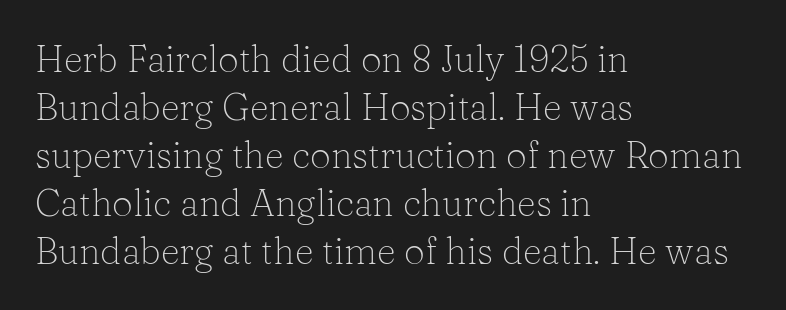
Q: Is the text bold? A: No.
Q: Is the text italic (slanted)? A: No, it is upright.
Q: Is the typeface a serif or a sans-serif typeface? A: Serif.
Q: Is the text underlined? A: No.
Q: How is the paragraph aligned? A: Left-aligned.
Q: Is the spacing between letters normal or unusually wide? A: Normal.
Q: Is the spacing between lines tight, normal or loose? A: Normal.
Q: Width (condensed, normal, or wide)? A: Normal.
Q: Stroke contrast? A: Low.
Q: x-height? A: Medium.
Q: Monospaced? A: No.
